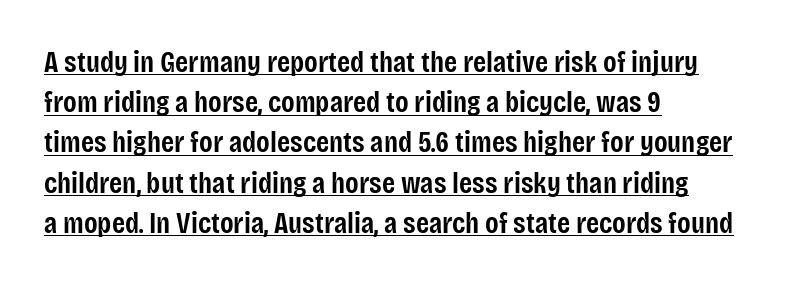
The image shows 30 px semibold, condensed sans-serif type, upright; set left-aligned, normal line spacing (1.34x), normal letter spacing, underlined; low stroke contrast and a large x-height.
